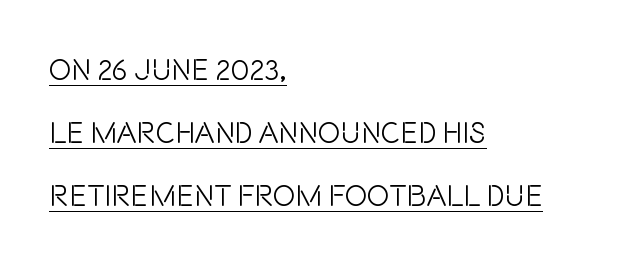
{"serif": "no", "italic": "no", "bold": "no", "weight": "light", "width": "condensed", "stroke_contrast": "low", "x_height": "large", "monospaced": "no", "underline": "yes", "align": "left", "line_spacing": "loose", "line_spacing_ratio": 2.1, "letter_spacing": "normal", "letter_spacing_em": 0.0, "glyph_px": 30}
